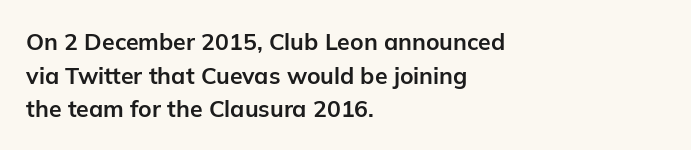
{"italic": "no", "bold": "yes", "underline": "no", "align": "left", "line_spacing": "normal", "line_spacing_ratio": 1.46, "letter_spacing": "normal", "letter_spacing_em": 0.0, "glyph_px": 23}
